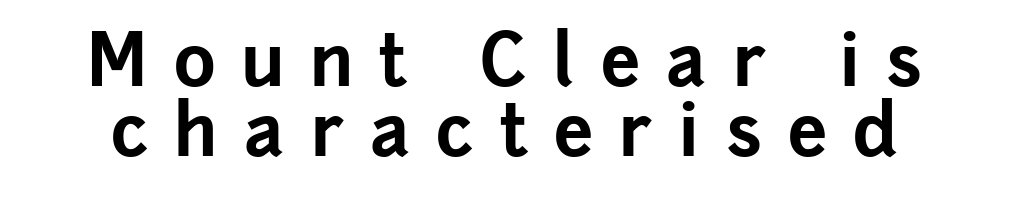
{"serif": "no", "italic": "no", "bold": "yes", "weight": "bold", "width": "normal", "stroke_contrast": "low", "x_height": "medium", "monospaced": "no", "underline": "no", "line_spacing": "tight", "line_spacing_ratio": 0.99, "letter_spacing": "wide", "letter_spacing_em": 0.37, "glyph_px": 71}
